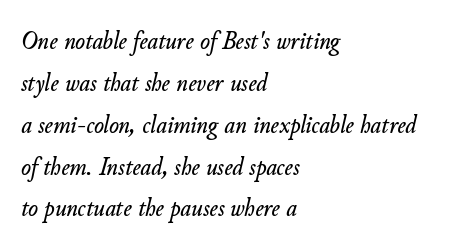
The image shows 26 px text type, italic (leaning right); set left-aligned, normal line spacing (1.61x), normal letter spacing, not underlined.
